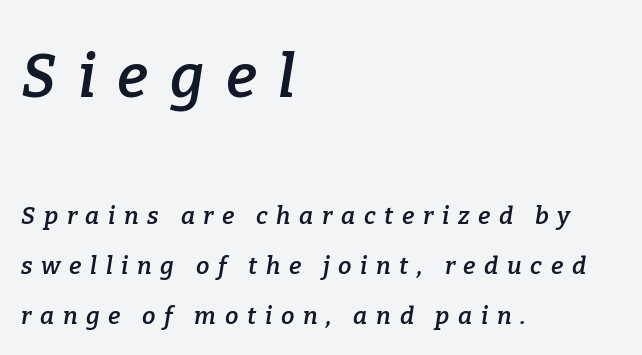
{"serif": "yes", "italic": "yes", "lean": "right", "slant_degrees": 9, "bold": "semi", "weight": "semibold", "width": "normal", "stroke_contrast": "low", "x_height": "medium", "monospaced": "no", "underline": "no", "align": "left", "line_spacing": "loose", "line_spacing_ratio": 2.07, "letter_spacing": "wide", "letter_spacing_em": 0.36, "larger_block": "first", "size_ratio": 2.5, "glyph_px": 60}
